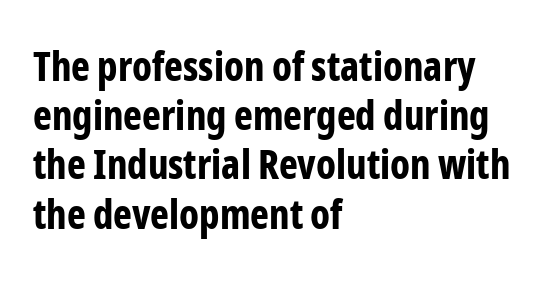
The passage shown is typed in a proportional face where columns would drift. Is the block centered? No — it sits flush against the left margin. The letters stand upright; this is a roman face. Is this a sans? Yes — the strokes have no serifs.
